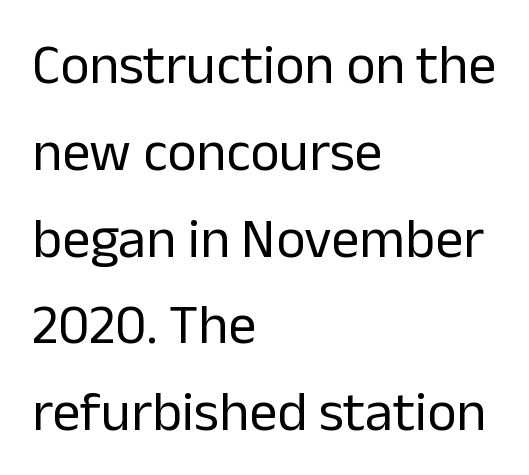
Q: Is the text bold? A: No.
Q: Is the text italic (slanted)? A: No, it is upright.
Q: Is the typeface a serif or a sans-serif typeface? A: Sans-serif.
Q: Is the text underlined? A: No.
Q: How is the paragraph aligned? A: Left-aligned.
Q: Is the spacing between letters normal or unusually wide? A: Normal.
Q: Is the spacing between lines tight, normal or loose? A: Normal.
Q: Width (condensed, normal, or wide)? A: Normal.
Q: Stroke contrast? A: Low.
Q: x-height? A: Medium.
Q: Monospaced? A: No.
